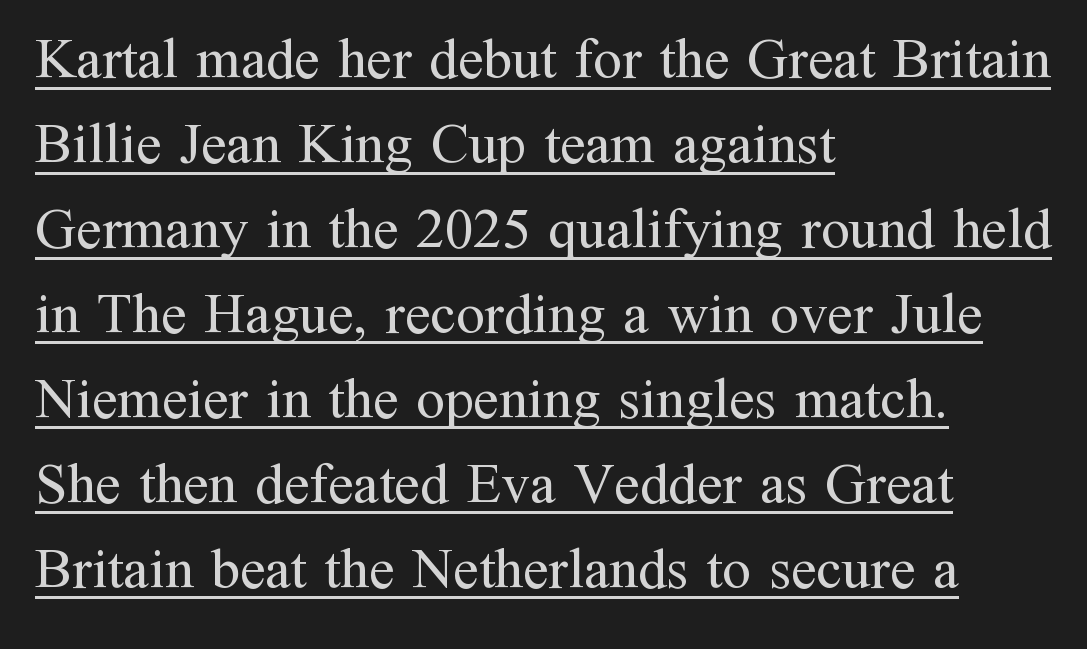
Posture: upright roman. Visually the block forms a straight wall on the left and a jagged coastline on the right. Classification — serif. Is this a fixed-width face? No — the glyphs have proportional, varying widths.
